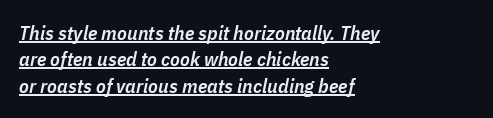
{"italic": "yes", "lean": "right", "slant_degrees": 11, "bold": "semi", "underline": "yes", "align": "left", "line_spacing": "normal", "line_spacing_ratio": 1.32, "letter_spacing": "normal", "letter_spacing_em": 0.0, "glyph_px": 20}
